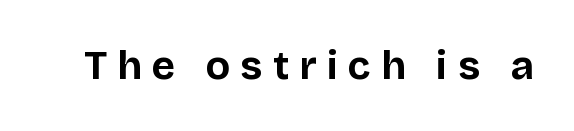
Descenders hang freely into open space. Look at the tracking — it's clearly loosened, letters drifting apart. Summary of weight: heavy, a full bold. These lines were composed using upright roman letters. Is this a fixed-width face? No — the glyphs have proportional, varying widths.
